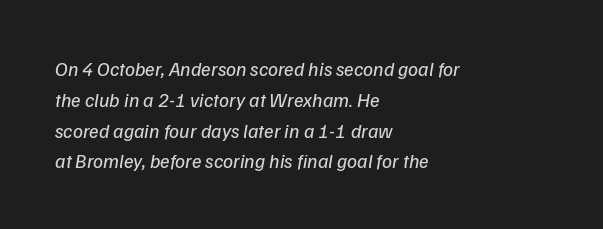
A bare baseline throughout the passage. The line-height multiplier appears to be the usual default. Is the block centered? No — it sits flush against the left margin. The gaps between neighbouring characters are ordinary and unremarkable.
